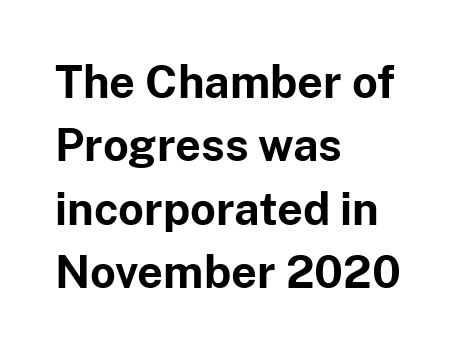
The image shows 45 px bold sans-serif type, upright; set left-aligned, normal line spacing (1.41x), normal letter spacing, not underlined; low stroke contrast and a medium x-height.
